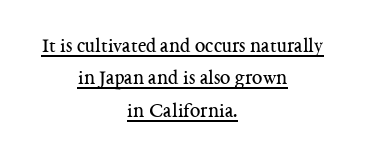
{"italic": "no", "bold": "no", "underline": "yes", "align": "center", "line_spacing": "normal", "line_spacing_ratio": 1.54, "letter_spacing": "normal", "letter_spacing_em": 0.0, "glyph_px": 21}
